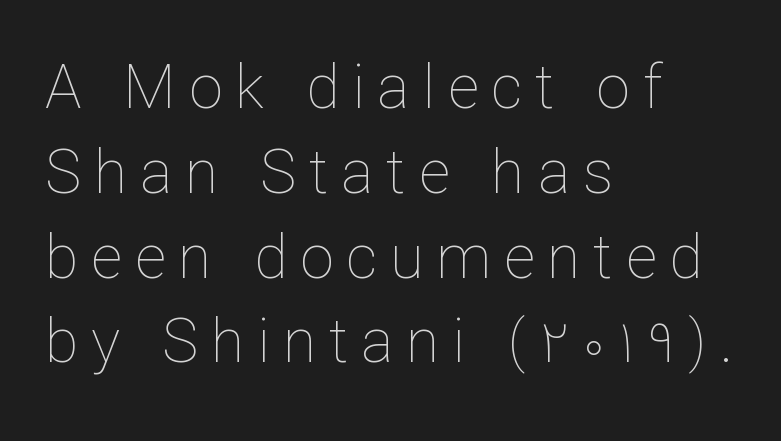
The image shows 61 px thin type, upright; set left-aligned, normal line spacing (1.39x), unusually wide letter spacing (+0.21 em), not underlined; low stroke contrast and a medium x-height.
